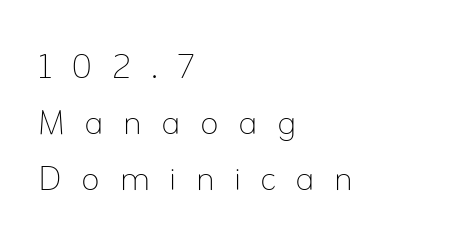
Q: Is the text bold? A: No.
Q: Is the text italic (slanted)? A: No, it is upright.
Q: Is the text underlined? A: No.
Q: How is the paragraph aligned? A: Left-aligned.
Q: Is the spacing between letters normal or unusually wide? A: Unusually wide.
Q: Is the spacing between lines tight, normal or loose? A: Normal.
Q: Width (condensed, normal, or wide)? A: Normal.
Q: Stroke contrast? A: Low.
Q: x-height? A: Small.
Q: Monospaced? A: No.
